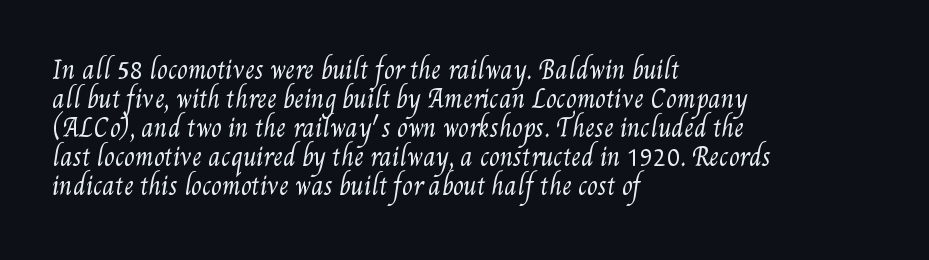
Q: Is the text bold? A: No.
Q: Is the text underlined? A: No.
Q: How is the paragraph aligned? A: Left-aligned.
Q: Is the spacing between letters normal or unusually wide? A: Normal.
